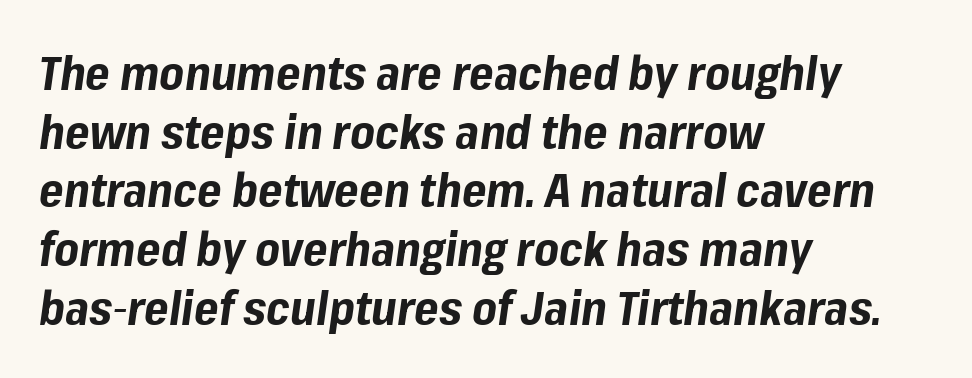
The image shows 47 px bold type, italic (leaning right); set left-aligned, normal line spacing (1.25x), normal letter spacing, not underlined; low stroke contrast and a medium x-height.
